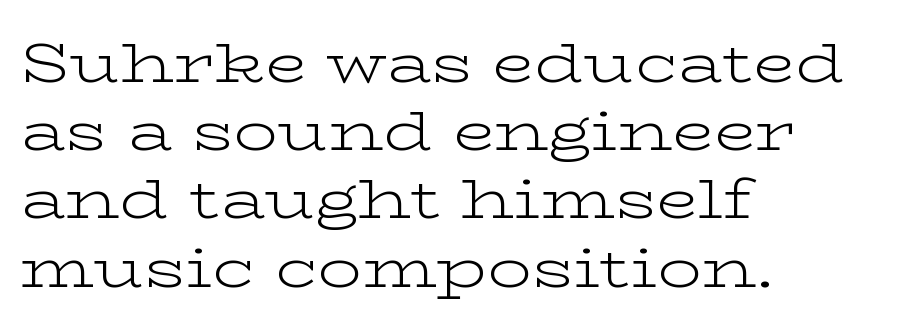
{"serif": "yes", "italic": "no", "bold": "no", "weight": "light", "width": "wide", "stroke_contrast": "low", "x_height": "medium", "monospaced": "no", "underline": "no", "align": "left", "line_spacing_ratio": 1.24, "letter_spacing": "normal", "letter_spacing_em": 0.0, "glyph_px": 55}
